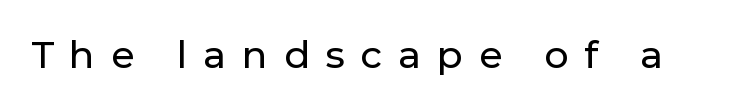
Q: Is the text italic (slanted)? A: No, it is upright.
Q: Is the typeface a serif or a sans-serif typeface? A: Sans-serif.
Q: Is the text underlined? A: No.
Q: Is the spacing between letters normal or unusually wide? A: Unusually wide.
Q: Width (condensed, normal, or wide)? A: Normal.
Q: Stroke contrast? A: Low.
Q: x-height? A: Medium.
Q: Monospaced? A: No.
